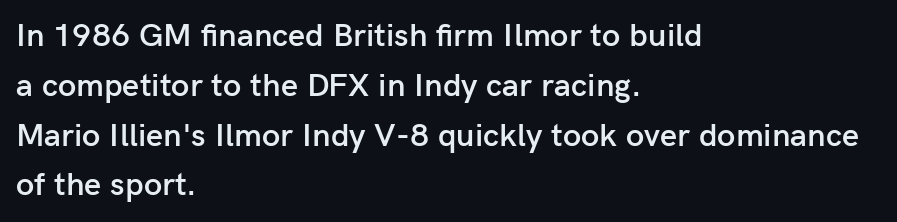
The image shows 33 px semibold sans-serif type, upright; set left-aligned, normal line spacing (1.51x), normal letter spacing, not underlined; low stroke contrast and a medium x-height.
